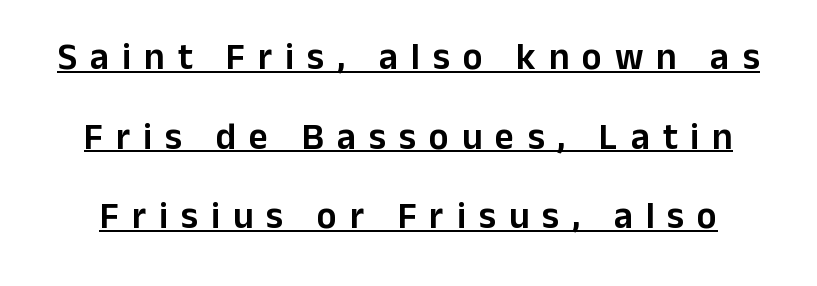
{"serif": "no", "italic": "no", "width": "normal", "stroke_contrast": "low", "x_height": "medium", "monospaced": "no", "underline": "yes", "line_spacing": "loose", "line_spacing_ratio": 2.15, "letter_spacing": "wide", "letter_spacing_em": 0.35, "glyph_px": 37}
